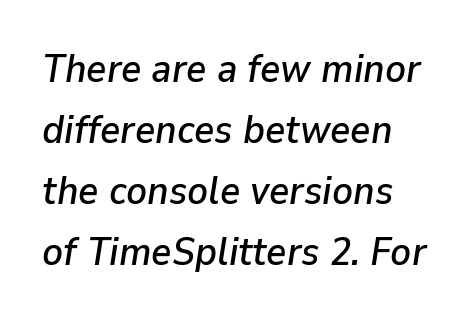
Q: Is the text italic (slanted)? A: Yes, it leans right by about 9 degrees.
Q: Is the text underlined? A: No.
Q: How is the paragraph aligned? A: Left-aligned.
Q: Is the spacing between letters normal or unusually wide? A: Normal.
Q: Is the spacing between lines tight, normal or loose? A: Normal.
Q: Width (condensed, normal, or wide)? A: Normal.
Q: Stroke contrast? A: Low.
Q: x-height? A: Medium.
Q: Monospaced? A: No.
